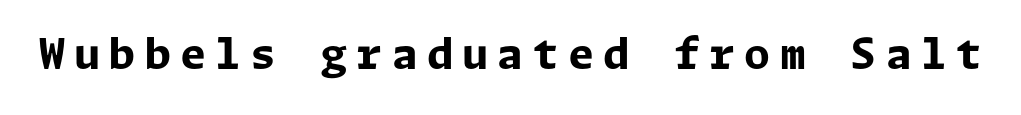
{"serif": "no", "italic": "no", "bold": "yes", "weight": "bold", "width": "normal", "stroke_contrast": "low", "x_height": "medium", "underline": "no", "letter_spacing": "wide", "letter_spacing_em": 0.22, "glyph_px": 42}
